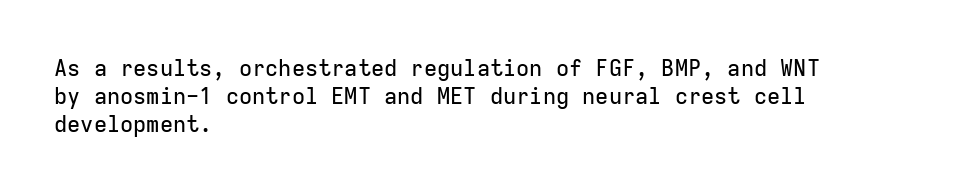
{"italic": "no", "underline": "no", "align": "left", "line_spacing": "normal", "line_spacing_ratio": 1.28, "letter_spacing": "normal", "letter_spacing_em": 0.0, "glyph_px": 22}
